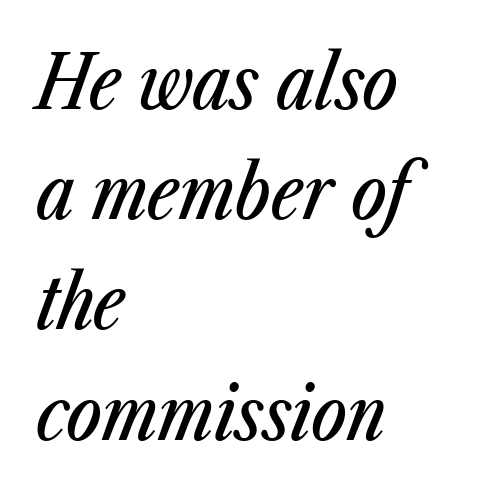
Students, note that the glyphs here touch the page at normal intervals. Line beginnings align vertically; line endings do not. The space directly below the letters is spotless. The rendering uses a moderate line-height, typical for paragraphs. Every character sits at an angle, as italics do. Do the characters align in a grid? No, the font is proportional.
